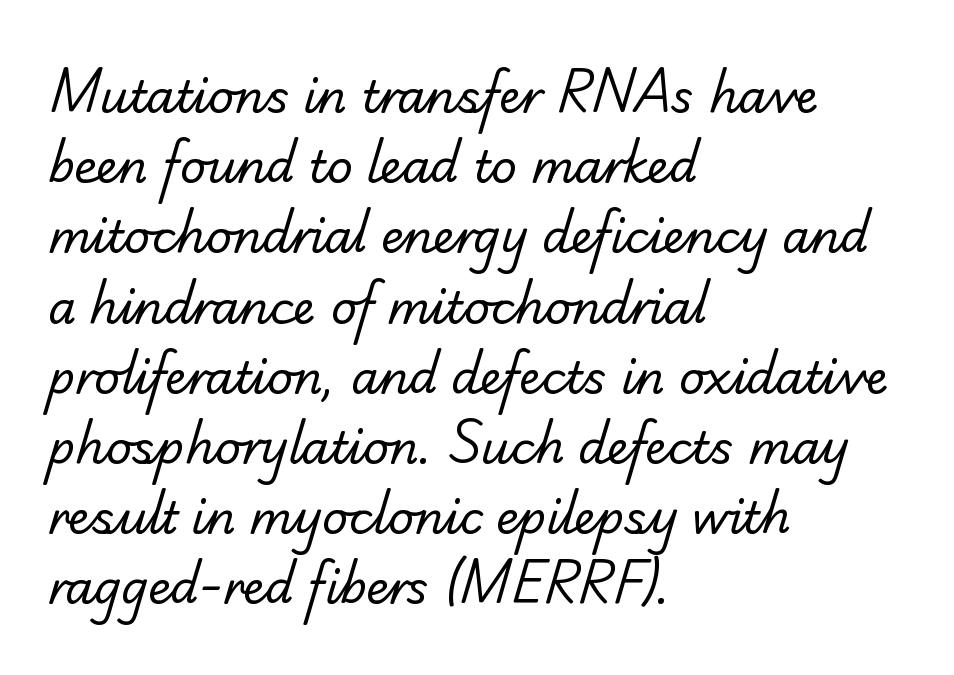
{"serif": "yes", "bold": "no", "weight": "regular", "width": "normal", "stroke_contrast": "low", "x_height": "small", "monospaced": "no", "underline": "no", "align": "left", "line_spacing": "normal", "line_spacing_ratio": 1.56, "letter_spacing": "normal", "letter_spacing_em": 0.0, "glyph_px": 45}
